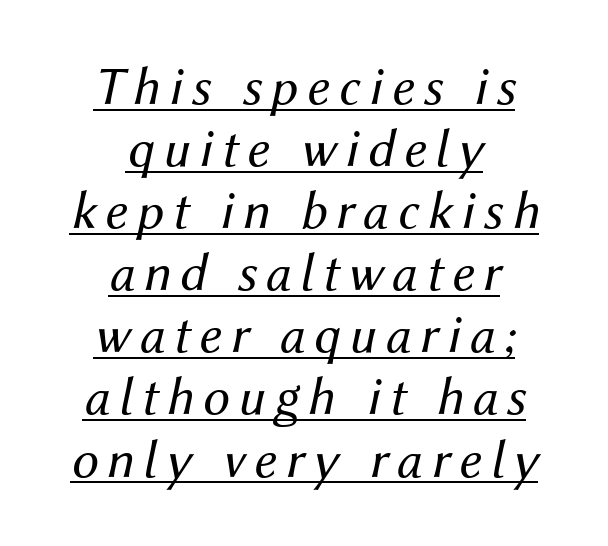
The image shows 54 px regular-weight type, italic (leaning right); set centered, tight line spacing (1.15x), underlined; medium stroke contrast and a medium x-height.
